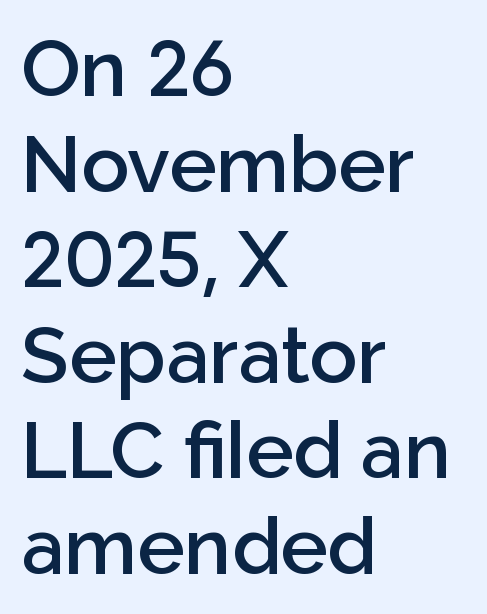
{"serif": "no", "italic": "no", "bold": "semi", "weight": "semibold", "width": "normal", "stroke_contrast": "low", "x_height": "medium", "monospaced": "no", "underline": "no", "align": "left", "line_spacing_ratio": 1.21, "letter_spacing": "normal", "letter_spacing_em": 0.0, "glyph_px": 79}
